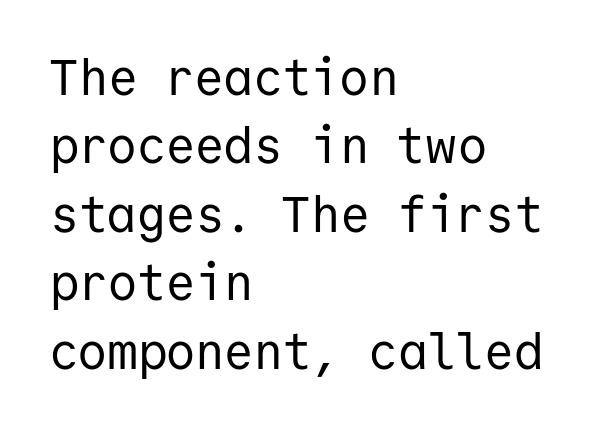
{"serif": "no", "italic": "no", "bold": "no", "weight": "regular", "width": "normal", "stroke_contrast": "low", "x_height": "medium", "monospaced": "yes", "underline": "no", "align": "left", "line_spacing": "normal", "line_spacing_ratio": 1.37, "letter_spacing": "normal", "letter_spacing_em": 0.0, "glyph_px": 50}
